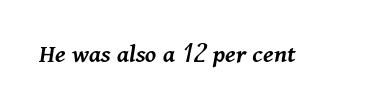
Q: Is the text bold? A: Semi-bold.
Q: Is the text italic (slanted)? A: Yes, it leans right by about 11 degrees.
Q: Is the text underlined? A: No.
Q: Is the spacing between letters normal or unusually wide? A: Normal.
